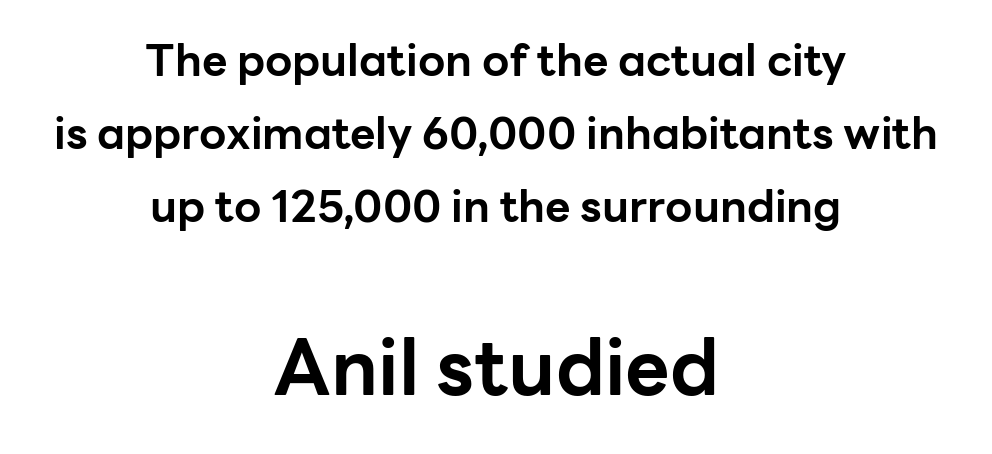
The image shows 77 px bold sans-serif type, upright; set centered, normal line spacing (1.66x), normal letter spacing, not underlined; the second (bottom) block is 1.75x larger; low stroke contrast and a medium x-height.
